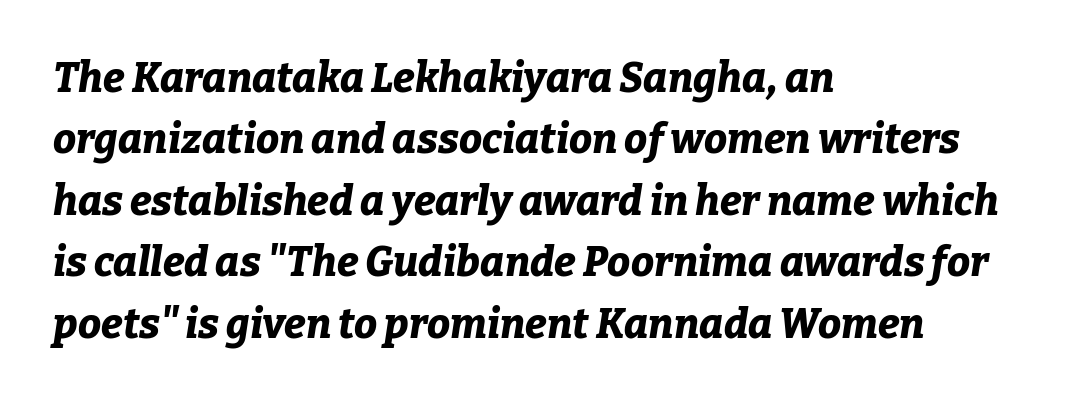
The image shows 41 px bold type, italic (leaning right); set left-aligned, normal line spacing (1.5x), normal letter spacing, not underlined; low stroke contrast and a medium x-height.
